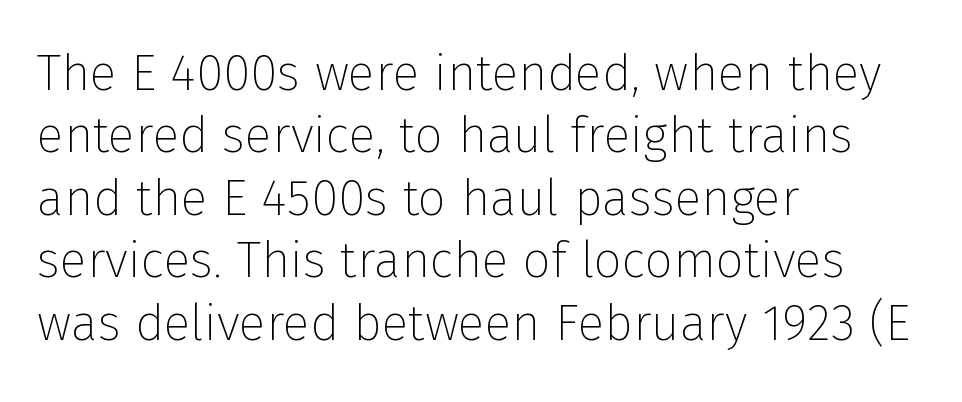
Q: Is the text bold? A: No.
Q: Is the text italic (slanted)? A: No, it is upright.
Q: Is the typeface a serif or a sans-serif typeface? A: Sans-serif.
Q: Is the text underlined? A: No.
Q: How is the paragraph aligned? A: Left-aligned.
Q: Is the spacing between letters normal or unusually wide? A: Normal.
Q: Is the spacing between lines tight, normal or loose? A: Normal.
Q: Width (condensed, normal, or wide)? A: Normal.
Q: Stroke contrast? A: Low.
Q: x-height? A: Medium.
Q: Monospaced? A: No.
